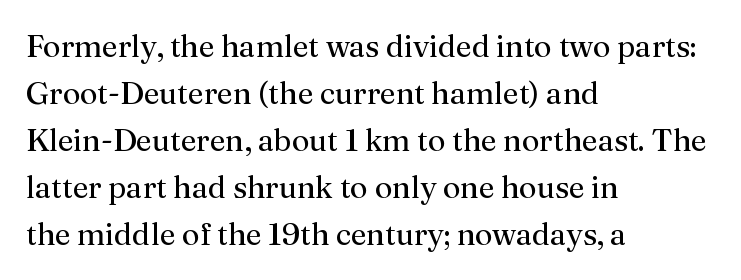
Q: Is the text bold? A: No.
Q: Is the text italic (slanted)? A: No, it is upright.
Q: Is the typeface a serif or a sans-serif typeface? A: Serif.
Q: Is the text underlined? A: No.
Q: How is the paragraph aligned? A: Left-aligned.
Q: Is the spacing between letters normal or unusually wide? A: Normal.
Q: Is the spacing between lines tight, normal or loose? A: Normal.
Q: Width (condensed, normal, or wide)? A: Normal.
Q: Stroke contrast? A: Medium.
Q: x-height? A: Medium.
Q: Monospaced? A: No.
